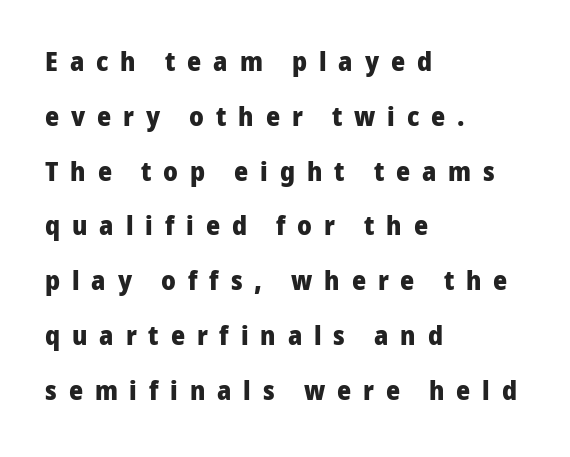
Q: Is the text bold? A: Yes.
Q: Is the text italic (slanted)? A: No, it is upright.
Q: Is the text underlined? A: No.
Q: How is the paragraph aligned? A: Left-aligned.
Q: Is the spacing between letters normal or unusually wide? A: Unusually wide.
Q: Is the spacing between lines tight, normal or loose? A: Loose.
